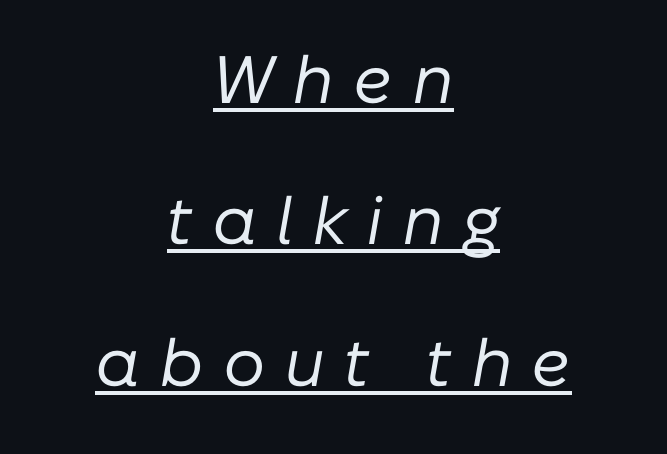
Q: Is the text bold? A: No.
Q: Is the text italic (slanted)? A: Yes, it leans right by about 10 degrees.
Q: Is the text underlined? A: Yes.
Q: How is the paragraph aligned? A: Centered.
Q: Is the spacing between letters normal or unusually wide? A: Unusually wide.
Q: Is the spacing between lines tight, normal or loose? A: Loose.
Q: Width (condensed, normal, or wide)? A: Normal.
Q: Stroke contrast? A: Low.
Q: x-height? A: Medium.
Q: Monospaced? A: No.
